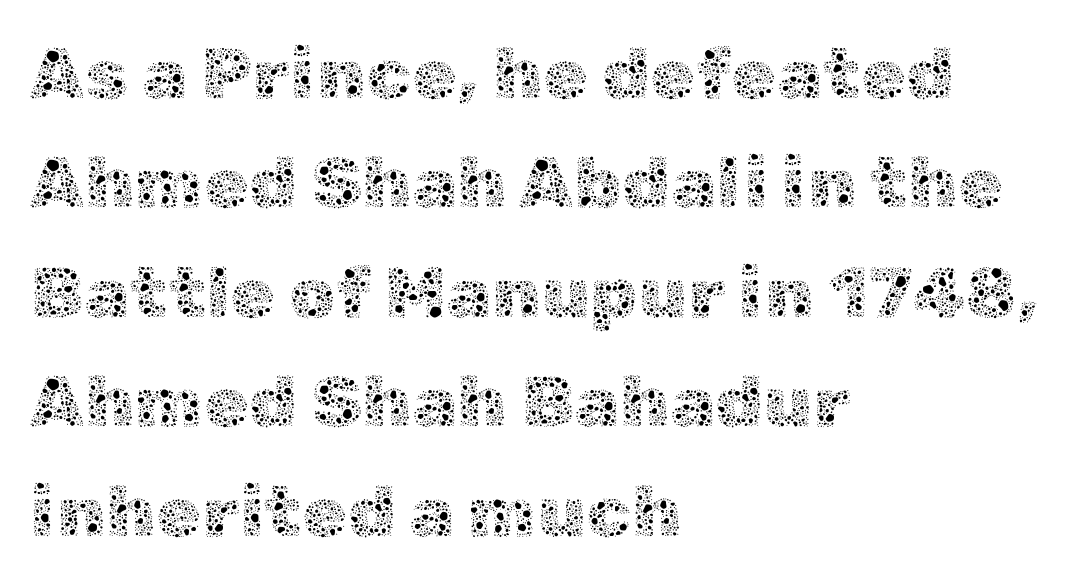
Q: Is the text bold? A: No.
Q: Is the text italic (slanted)? A: No, it is upright.
Q: Is the text underlined? A: No.
Q: How is the paragraph aligned? A: Left-aligned.
Q: Is the spacing between letters normal or unusually wide? A: Normal.
Q: Is the spacing between lines tight, normal or loose? A: Normal.
Q: Width (condensed, normal, or wide)? A: Normal.
Q: x-height? A: Medium.
Q: Monospaced? A: No.
